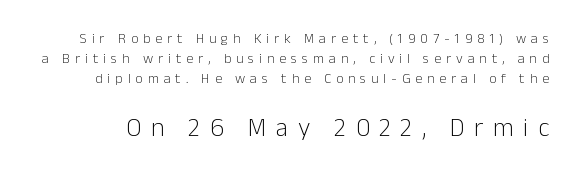
The baseline area is clear. You get the small type first, then a jump to larger type. A normal amount of white space separates one row of letters from the next. Weight class: somewhere from thin through regular.
